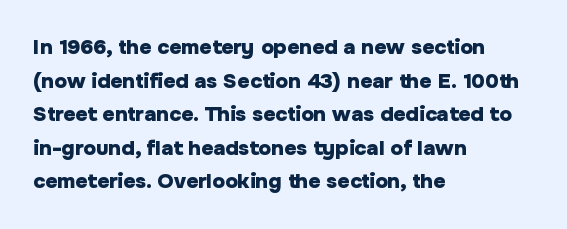
{"italic": "no", "bold": "yes", "underline": "no", "align": "left", "line_spacing": "normal", "line_spacing_ratio": 1.6, "letter_spacing": "normal", "letter_spacing_em": 0.0, "glyph_px": 21}
